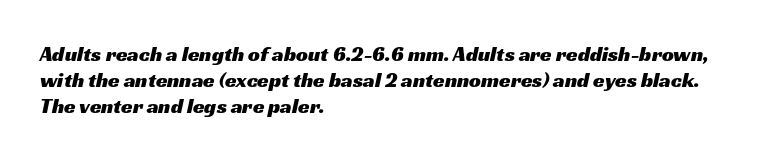
{"underline": "no", "align": "left", "line_spacing": "normal", "line_spacing_ratio": 1.25, "letter_spacing": "normal", "letter_spacing_em": 0.0, "glyph_px": 21}
